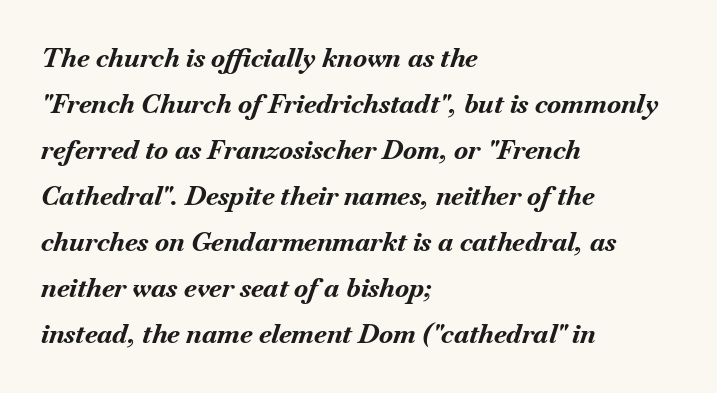
The image shows 26 px bold type, italic (leaning right); set left-aligned, line spacing 1.77x, normal letter spacing, not underlined.
